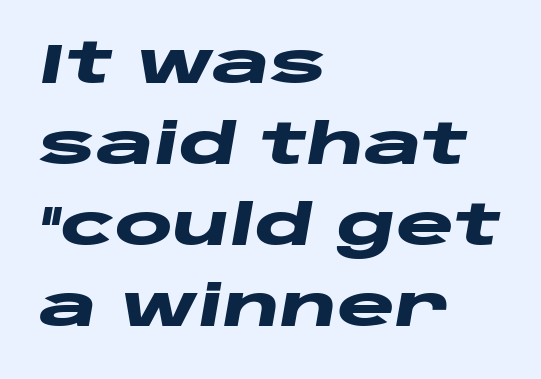
The passage shown is not underscored anywhere. Line spacing here is normal. Reading down the block, your eye returns to a fixed left position each line. Here the glyphs are tracked normally, forming tight word shapes. The axis of the letterforms is tilted away from vertical.
